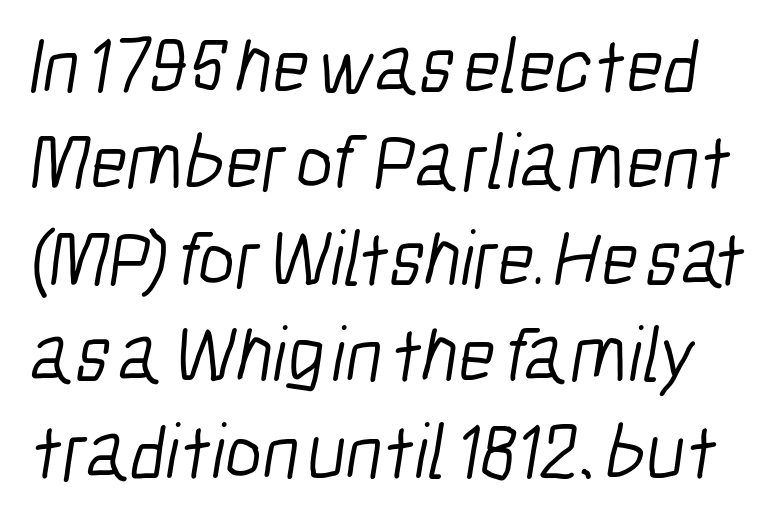
The image shows 79 px light, condensed sans-serif type; set line spacing 1.22x, normal letter spacing, not underlined; low stroke contrast and a medium x-height.
